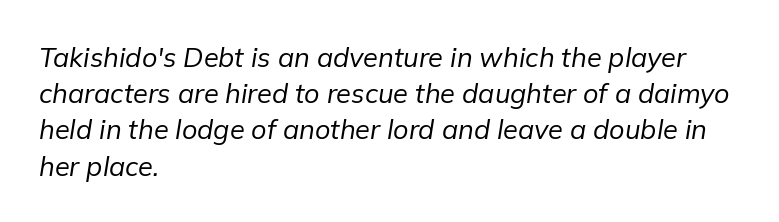
{"italic": "yes", "lean": "right", "slant_degrees": 9, "bold": "no", "underline": "no", "align": "left", "line_spacing": "normal", "line_spacing_ratio": 1.34, "letter_spacing": "normal", "letter_spacing_em": 0.0, "glyph_px": 27}
